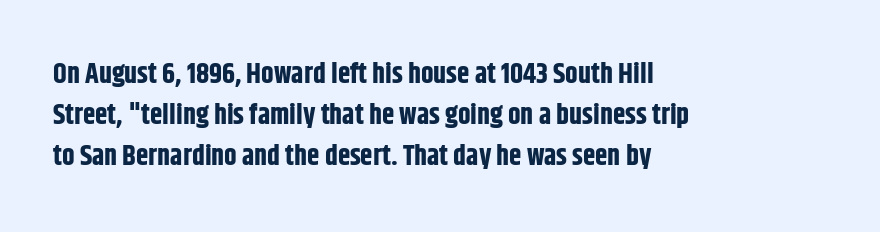
The horizontal fit of the characters is conventional and even. Every stem runs plumb, perpendicular to the baseline. What kind of face is this? One without serifs — a sans. You'd pick this weight for a headline — it's a proper bold. Check the space under the baseline: it is left empty.
